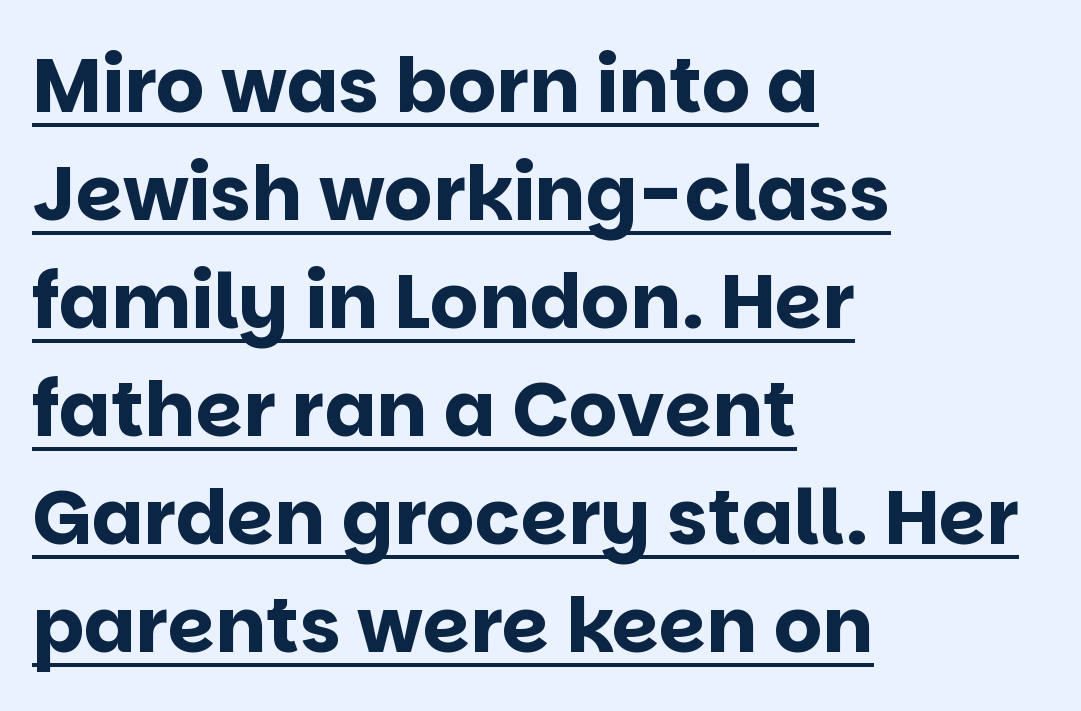
Q: Is the text bold? A: Yes.
Q: Is the text italic (slanted)? A: No, it is upright.
Q: Is the typeface a serif or a sans-serif typeface? A: Sans-serif.
Q: Is the text underlined? A: Yes.
Q: How is the paragraph aligned? A: Left-aligned.
Q: Is the spacing between letters normal or unusually wide? A: Normal.
Q: Is the spacing between lines tight, normal or loose? A: Normal.
Q: Width (condensed, normal, or wide)? A: Normal.
Q: Stroke contrast? A: Low.
Q: x-height? A: Large.
Q: Monospaced? A: No.
